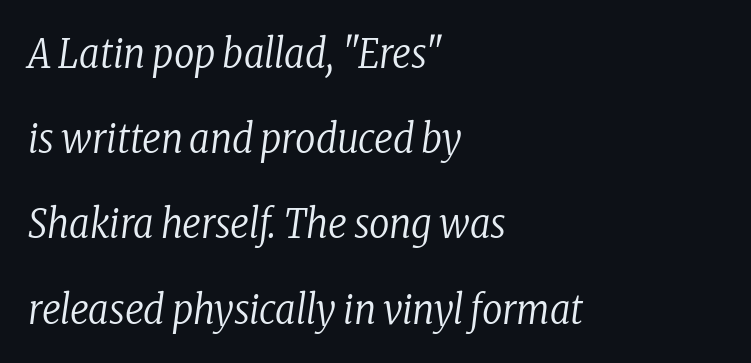
Q: Is the text bold? A: No.
Q: Is the text italic (slanted)? A: Yes, it leans right by about 8 degrees.
Q: Is the typeface a serif or a sans-serif typeface? A: Serif.
Q: Is the text underlined? A: No.
Q: How is the paragraph aligned? A: Left-aligned.
Q: Is the spacing between letters normal or unusually wide? A: Normal.
Q: Is the spacing between lines tight, normal or loose? A: Loose.
Q: Width (condensed, normal, or wide)? A: Condensed.
Q: Stroke contrast? A: Low.
Q: x-height? A: Medium.
Q: Monospaced? A: No.
